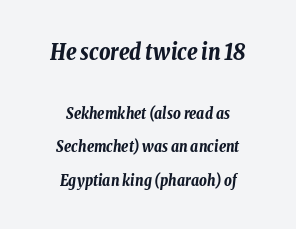
Nobody drew a line under any word here. One glance says open: line gaps are wider than usual. In terms of letterspacing, this is plain default setting. Caption: bold face, heavy strokes. You get the large type first, then a drop to smaller type.
